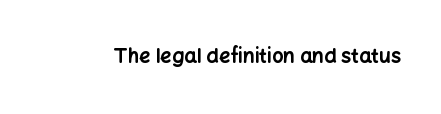
{"italic": "no", "bold": "yes", "underline": "no", "letter_spacing": "normal", "letter_spacing_em": 0.0, "glyph_px": 20}
